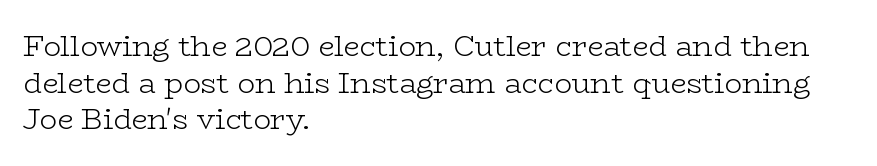
Q: Is the text bold? A: No.
Q: Is the text italic (slanted)? A: No, it is upright.
Q: Is the typeface a serif or a sans-serif typeface? A: Serif.
Q: Is the text underlined? A: No.
Q: How is the paragraph aligned? A: Left-aligned.
Q: Is the spacing between letters normal or unusually wide? A: Normal.
Q: Is the spacing between lines tight, normal or loose? A: Normal.
Q: Width (condensed, normal, or wide)? A: Wide.
Q: Stroke contrast? A: Low.
Q: x-height? A: Medium.
Q: Monospaced? A: No.
